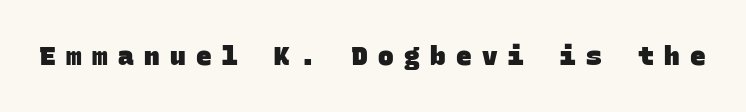
Q: Is the text bold? A: Yes.
Q: Is the text underlined? A: No.
Q: Is the spacing between letters normal or unusually wide? A: Unusually wide.
